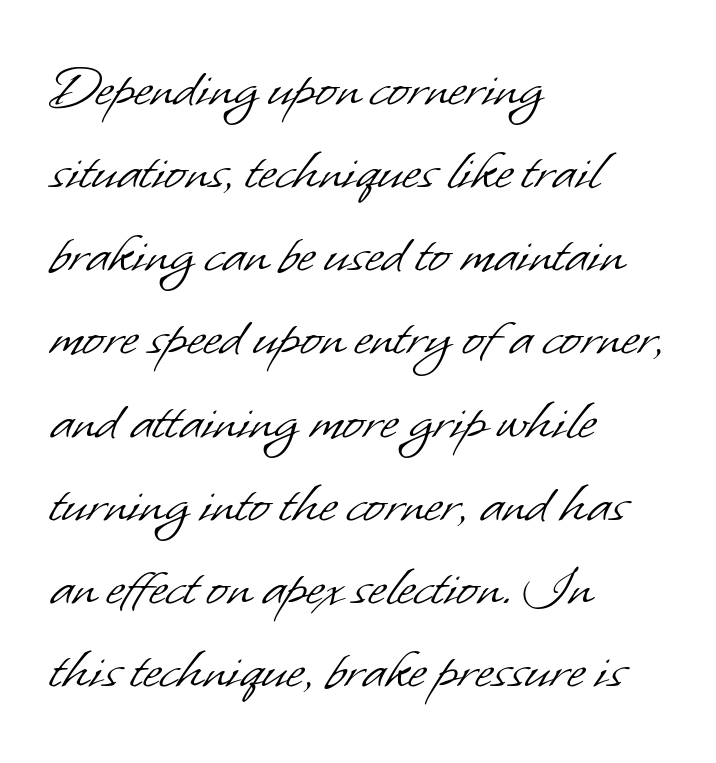
Q: Is the text bold? A: No.
Q: Is the typeface a serif or a sans-serif typeface? A: Sans-serif.
Q: Is the text underlined? A: No.
Q: How is the paragraph aligned? A: Left-aligned.
Q: Is the spacing between letters normal or unusually wide? A: Normal.
Q: Is the spacing between lines tight, normal or loose? A: Normal.
Q: Width (condensed, normal, or wide)? A: Normal.
Q: Stroke contrast? A: Low.
Q: x-height? A: Small.
Q: Monospaced? A: No.
